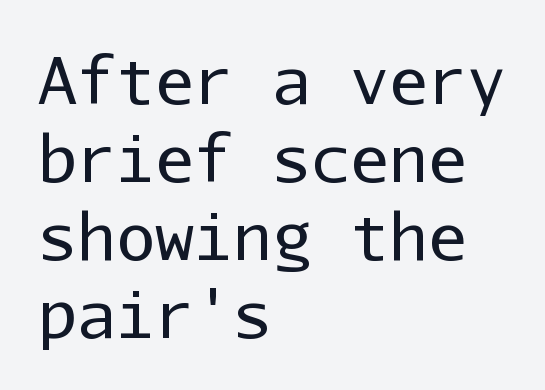
Summary of weight: not heavy and not bold. A bare baseline throughout the passage. Type style note: lacks serifs. Inter-character spacing is left at the font's built-in metrics.
